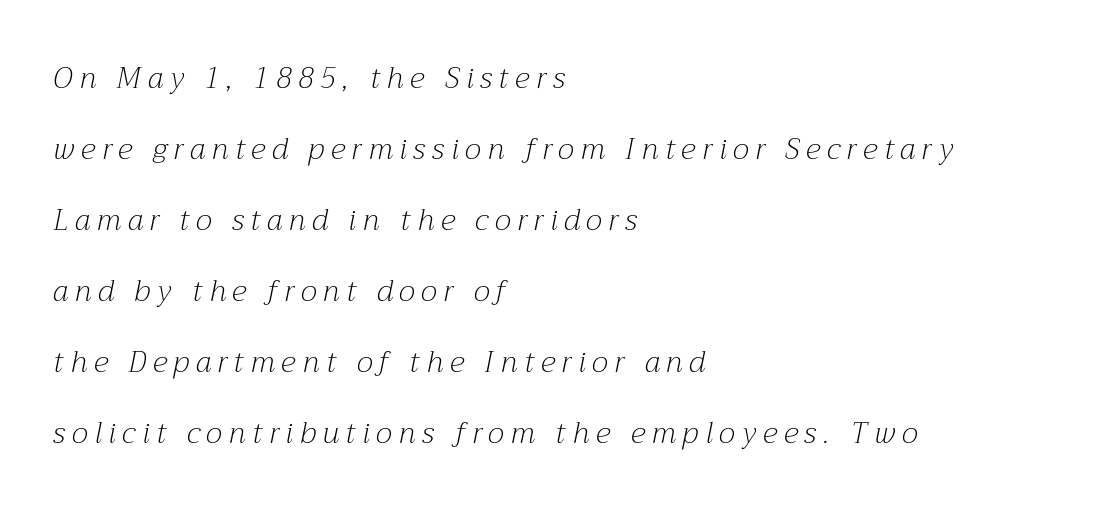
Q: Is the text bold? A: No.
Q: Is the text italic (slanted)? A: Yes, it leans right by about 12 degrees.
Q: Is the typeface a serif or a sans-serif typeface? A: Serif.
Q: Is the text underlined? A: No.
Q: How is the paragraph aligned? A: Left-aligned.
Q: Is the spacing between letters normal or unusually wide? A: Unusually wide.
Q: Is the spacing between lines tight, normal or loose? A: Loose.
Q: Width (condensed, normal, or wide)? A: Normal.
Q: Stroke contrast? A: Medium.
Q: x-height? A: Medium.
Q: Monospaced? A: No.
